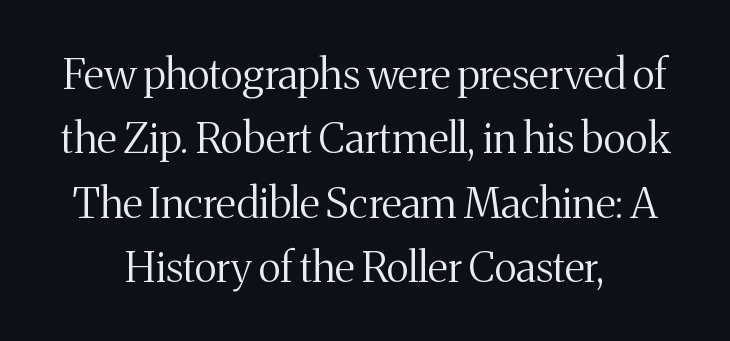
Q: Is the text bold? A: No.
Q: Is the text italic (slanted)? A: No, it is upright.
Q: Is the typeface a serif or a sans-serif typeface? A: Serif.
Q: Is the text underlined? A: No.
Q: How is the paragraph aligned? A: Centered.
Q: Is the spacing between letters normal or unusually wide? A: Normal.
Q: Is the spacing between lines tight, normal or loose? A: Normal.
Q: Width (condensed, normal, or wide)? A: Normal.
Q: Stroke contrast? A: Medium.
Q: x-height? A: Medium.
Q: Monospaced? A: No.
